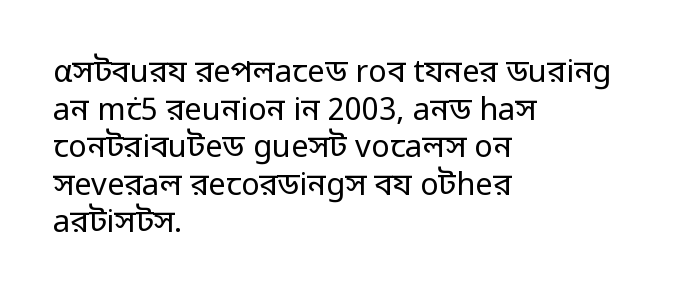
{"serif": "no", "italic": "no", "bold": "no", "weight": "regular", "width": "normal", "stroke_contrast": "low", "x_height": "medium", "monospaced": "no", "underline": "no", "align": "left", "line_spacing_ratio": 1.21, "letter_spacing": "normal", "letter_spacing_em": 0.0, "glyph_px": 31}
